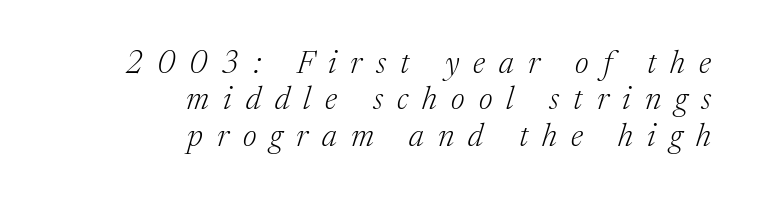
{"serif": "yes", "italic": "yes", "lean": "right", "slant_degrees": 17, "bold": "no", "weight": "light", "width": "normal", "stroke_contrast": "medium", "x_height": "medium", "monospaced": "no", "underline": "no", "align": "right", "line_spacing": "tight", "line_spacing_ratio": 1.14, "letter_spacing": "wide", "letter_spacing_em": 0.44, "glyph_px": 32}
